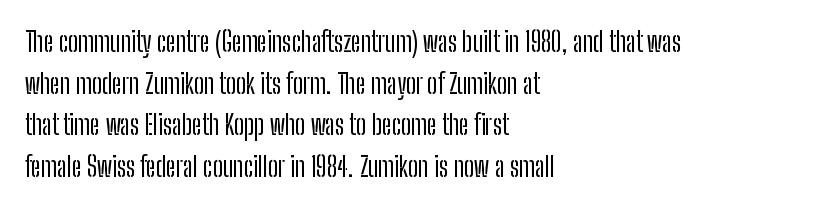
The image shows 27 px text type, upright; set left-aligned, normal line spacing (1.54x), normal letter spacing, not underlined.
